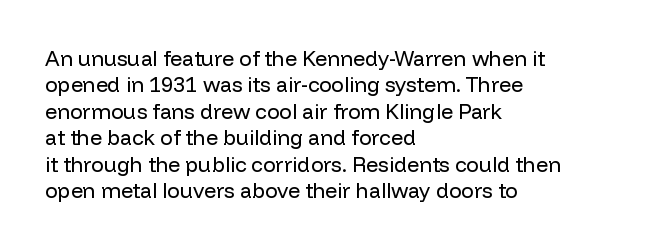
{"italic": "no", "bold": "no", "underline": "no", "align": "left", "line_spacing": "normal", "line_spacing_ratio": 1.26, "letter_spacing": "normal", "letter_spacing_em": 0.0, "glyph_px": 21}
